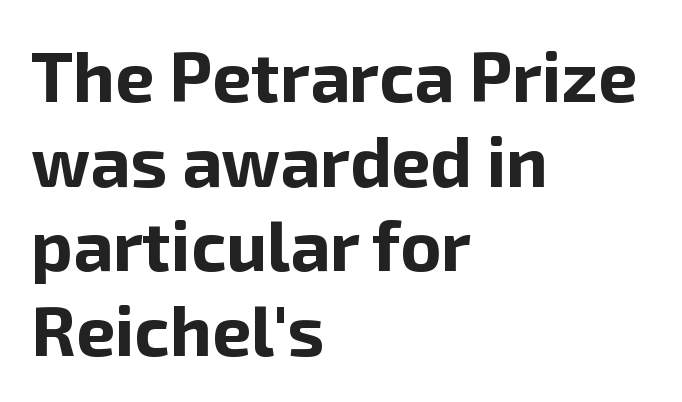
The image shows 70 px bold sans-serif type, upright; set left-aligned, line spacing 1.21x, normal letter spacing, not underlined; low stroke contrast and a medium x-height.
